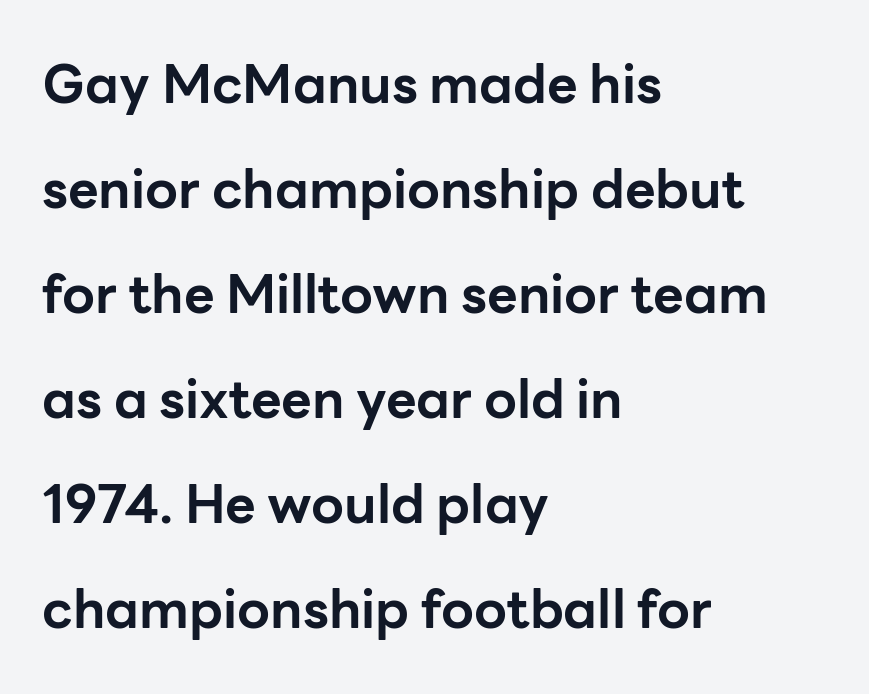
Reading down the column, the eye jumps a long way to each next line. Descender tails drop into unmarked territory. Between one letter and the next there's only the usual sliver of space. The lettering holds an erect, upright posture throughout. These lines are composed in type without serifs.
